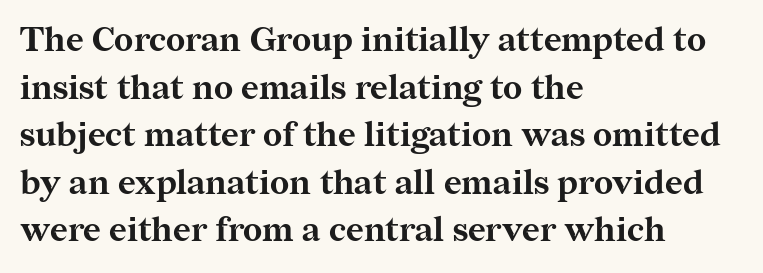
{"serif": "yes", "italic": "no", "bold": "yes", "weight": "bold", "width": "normal", "stroke_contrast": "medium", "x_height": "medium", "monospaced": "no", "underline": "no", "align": "left", "line_spacing": "normal", "line_spacing_ratio": 1.4, "letter_spacing": "normal", "letter_spacing_em": 0.0, "glyph_px": 34}
